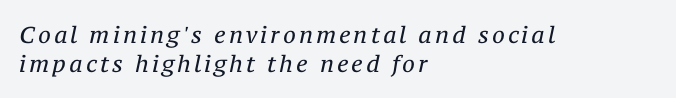
Q: Is the text bold? A: No.
Q: Is the text italic (slanted)? A: Yes, it leans right by about 12 degrees.
Q: Is the text underlined? A: No.
Q: How is the paragraph aligned? A: Left-aligned.
